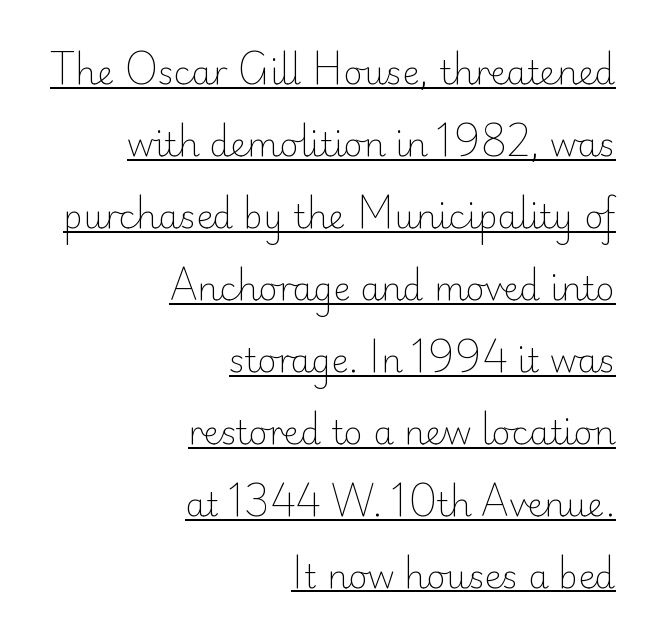
{"serif": "no", "italic": "no", "bold": "no", "weight": "light", "width": "normal", "stroke_contrast": "low", "x_height": "small", "monospaced": "no", "underline": "yes", "align": "right", "line_spacing": "loose", "line_spacing_ratio": 2.18, "letter_spacing": "normal", "letter_spacing_em": 0.0, "glyph_px": 33}
